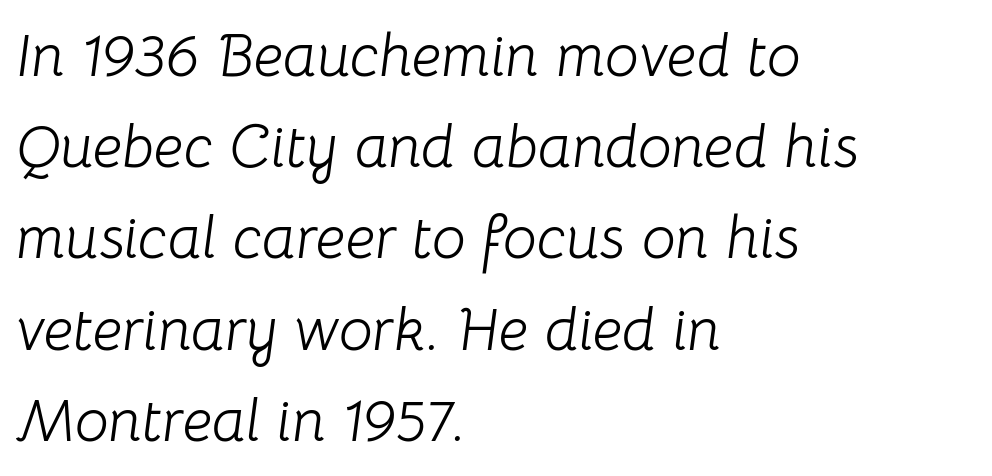
How would I describe the line gaps? Plain and ordinary. The specimen omits any rule beneath the text block's lines. Notice how the passage keeps a crisp vertical edge on the left only. The line texture is even and compact thanks to regular tracking. This reads as an unemphasized weight, regular at the heaviest.
